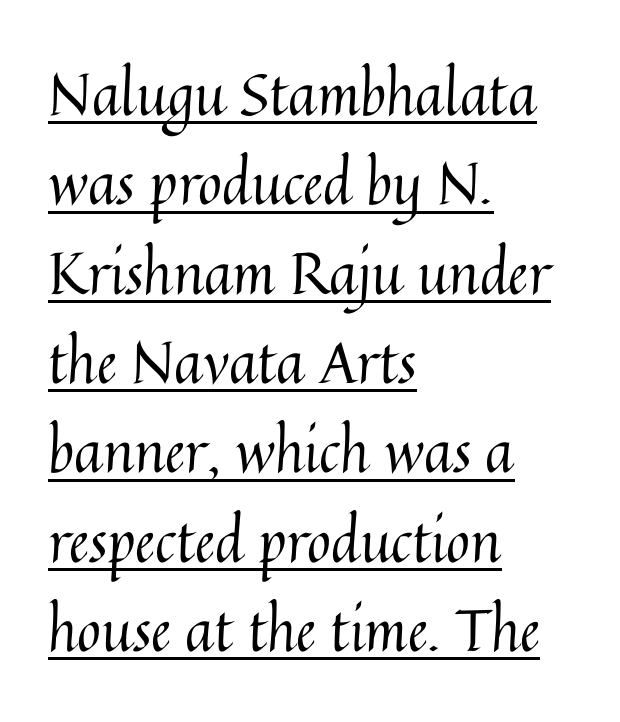
No heavy texture on the line: the type isn't bold. Students, observe the line beneath the letters — that is underlining. Is there much room between lines? A standard amount, neither cramped nor airy. The typesetter chose a ragged-right arrangement here.
